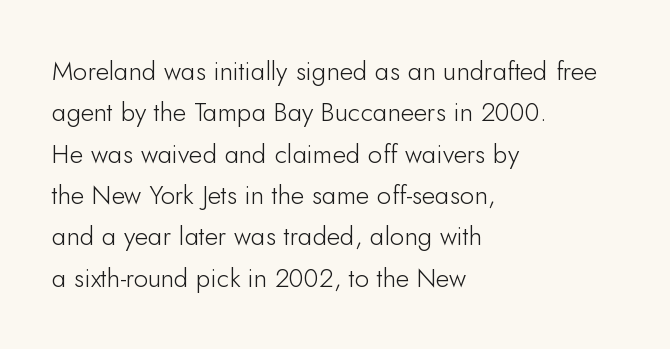
{"italic": "no", "bold": "no", "underline": "no", "align": "left", "line_spacing": "normal", "line_spacing_ratio": 1.59, "letter_spacing": "normal", "letter_spacing_em": 0.0, "glyph_px": 26}
